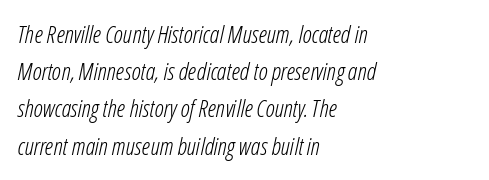
The image shows 24 px text type, italic (leaning right); set left-aligned, normal line spacing (1.55x), normal letter spacing, not underlined.
